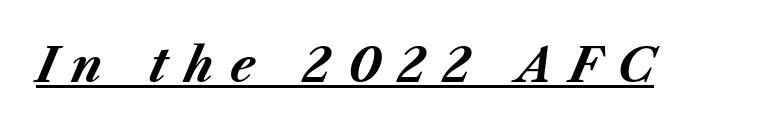
The passage shown is emphatically bold. Do the characters align in a grid? No, the font is proportional. Like a heading marked for emphasis, these lines bear an underscore. If you drew a line through each stem, it would be angled. How are the letters spaced? Widely, with obvious added tracking.
